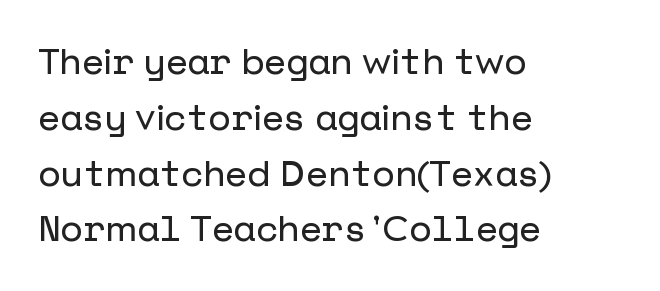
Q: Is the text italic (slanted)? A: No, it is upright.
Q: Is the typeface a serif or a sans-serif typeface? A: Sans-serif.
Q: Is the text underlined? A: No.
Q: How is the paragraph aligned? A: Left-aligned.
Q: Is the spacing between letters normal or unusually wide? A: Normal.
Q: Is the spacing between lines tight, normal or loose? A: Normal.
Q: Width (condensed, normal, or wide)? A: Normal.
Q: Stroke contrast? A: Low.
Q: x-height? A: Medium.
